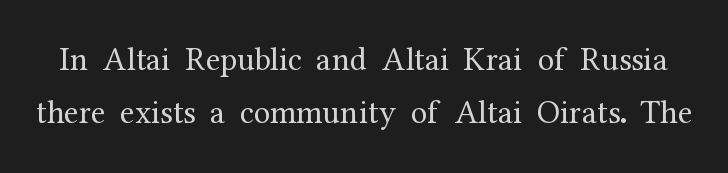
{"serif": "yes", "italic": "no", "bold": "no", "weight": "regular", "width": "normal", "stroke_contrast": "medium", "x_height": "medium", "monospaced": "no", "underline": "no", "line_spacing": "normal", "line_spacing_ratio": 1.61, "letter_spacing": "normal", "letter_spacing_em": 0.0, "glyph_px": 33}
